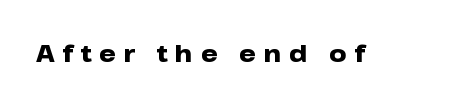
{"italic": "no", "bold": "yes", "underline": "no", "letter_spacing": "wide", "letter_spacing_em": 0.32, "glyph_px": 24}
